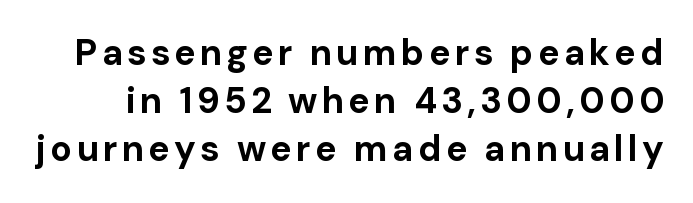
Each new line begins a customary step beneath the previous one. Unmarked baselines from the first word to the last. These words are printed bold, with thick strokes throughout. The passage shown is typed in a proportional face where columns would drift. Posture: straight, roman, zero tilt.
